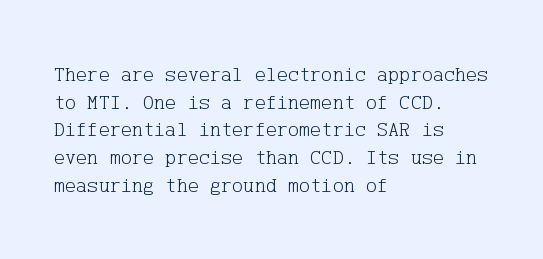
Every stem runs plumb, perpendicular to the baseline. Leftover space on each line is placed entirely after the last word. Check the space under the baseline: it is left empty. This reads as an unemphasized weight, regular at the heaviest. Caption: standard tracking, unaltered.
